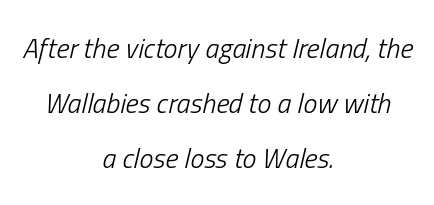
The image shows 28 px light, condensed type, italic (leaning right); set centered, loose line spacing (1.96x), normal letter spacing, not underlined; low stroke contrast and a medium x-height.
